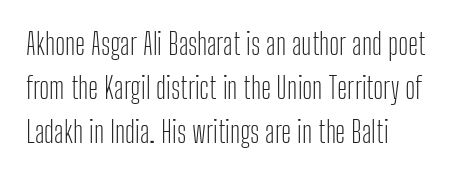
{"serif": "no", "italic": "no", "bold": "no", "weight": "light", "width": "condensed", "stroke_contrast": "low", "x_height": "medium", "monospaced": "no", "underline": "no", "align": "left", "line_spacing": "normal", "line_spacing_ratio": 1.51, "letter_spacing": "normal", "letter_spacing_em": 0.0, "glyph_px": 29}
